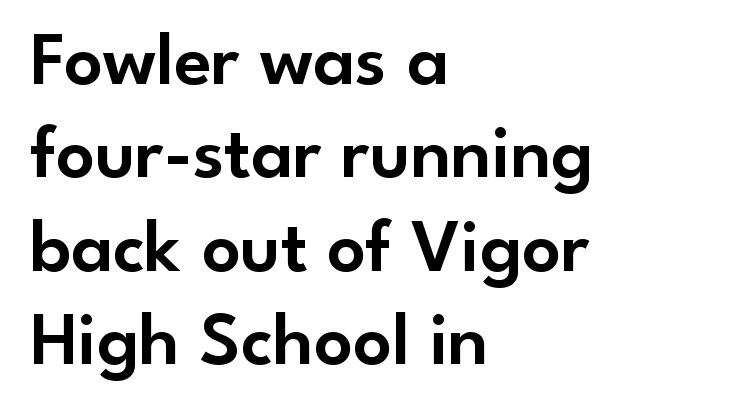
{"serif": "no", "italic": "no", "width": "normal", "stroke_contrast": "low", "x_height": "small", "monospaced": "no", "underline": "no", "align": "left", "line_spacing_ratio": 1.23, "letter_spacing": "normal", "letter_spacing_em": 0.0, "glyph_px": 76}
